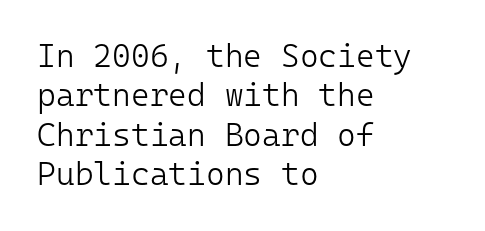
Q: Is the text bold? A: No.
Q: Is the text italic (slanted)? A: No, it is upright.
Q: Is the typeface a serif or a sans-serif typeface? A: Sans-serif.
Q: Is the text underlined? A: No.
Q: How is the paragraph aligned? A: Left-aligned.
Q: Is the spacing between letters normal or unusually wide? A: Normal.
Q: Width (condensed, normal, or wide)? A: Normal.
Q: Stroke contrast? A: Low.
Q: x-height? A: Medium.
Q: Monospaced? A: Yes.
